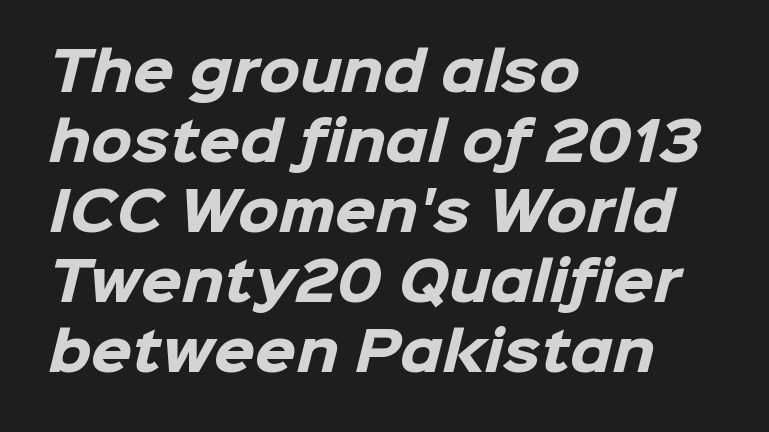
The text was rendered using a sans face with plain stroke endings. You could not count columns in this text — the font is proportionally spaced. Heavy-handed strokes throughout: this text is bold. Honestly, the row spacing looks completely unremarkable. Descender tails drop into unmarked territory. Words appear dense and cohesive because spacing is normal.
